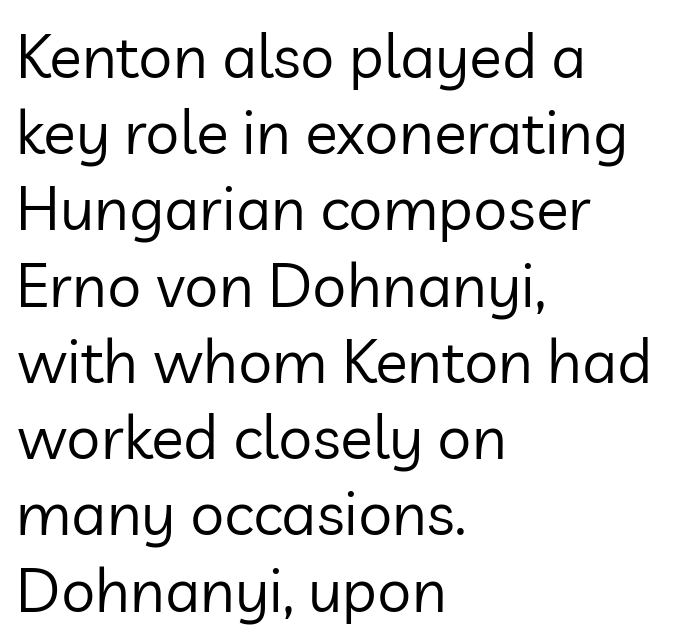
Q: Is the text bold? A: No.
Q: Is the text italic (slanted)? A: No, it is upright.
Q: Is the typeface a serif or a sans-serif typeface? A: Sans-serif.
Q: Is the text underlined? A: No.
Q: How is the paragraph aligned? A: Left-aligned.
Q: Is the spacing between letters normal or unusually wide? A: Normal.
Q: Is the spacing between lines tight, normal or loose? A: Normal.
Q: Width (condensed, normal, or wide)? A: Normal.
Q: Stroke contrast? A: Low.
Q: x-height? A: Medium.
Q: Monospaced? A: No.
